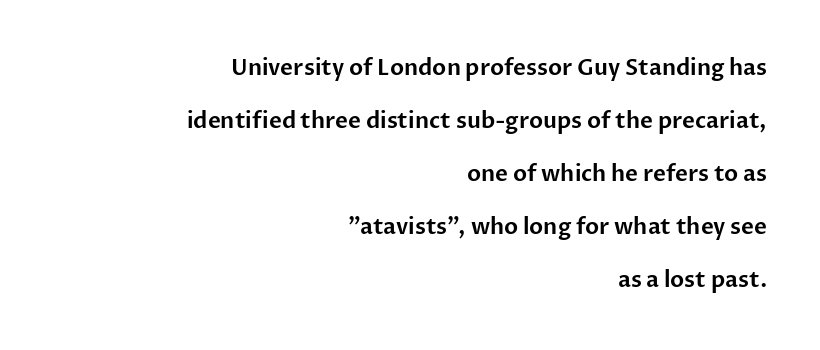
The passage shown stacks its lines with a broad gap. This sample uses plain, unmodified letter spacing. No word sits above an underline. Do the letters lean? They stand straight.
